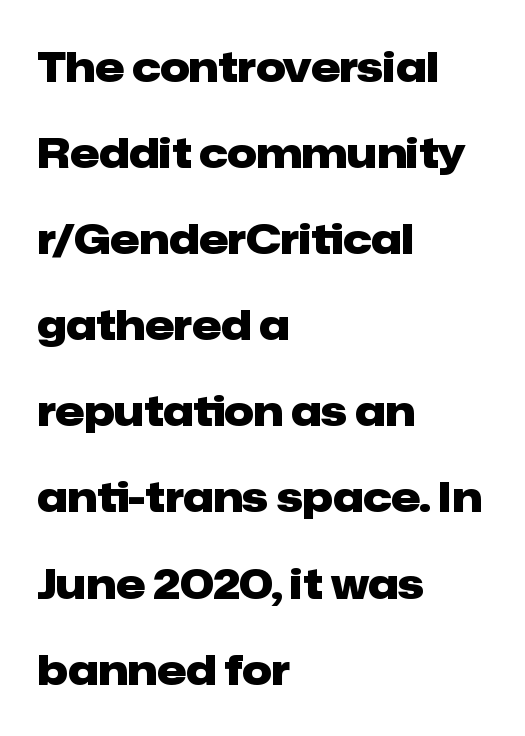
The image shows 41 px heavy sans-serif type, upright; set left-aligned, loose line spacing (2.1x), normal letter spacing, not underlined; low stroke contrast and a medium x-height.
